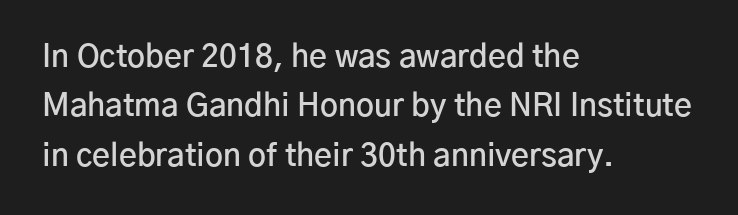
On the weight axis this lands at semibold, roughly 600. Each row of text sits above clean, open space. The passage shown has conventional tracking throughout. Note: no serifs on the glyphs.
